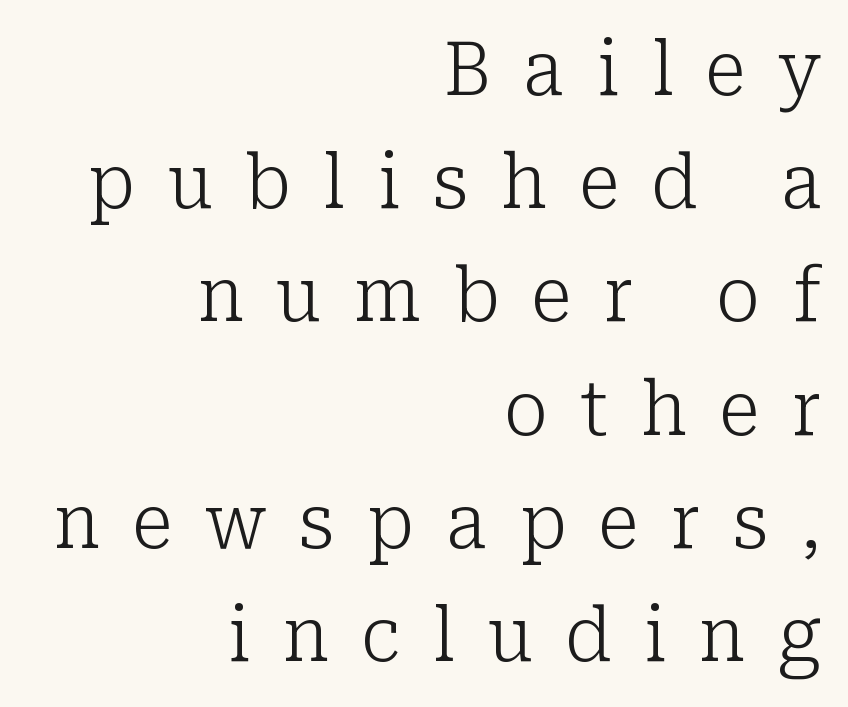
Underlining? Definitely not there. Observe the wide spacing: letters keep a clear distance from each other. Each stroke keeps to a modest, everyday thickness or less. The type sits square on the baseline with zero lean.
